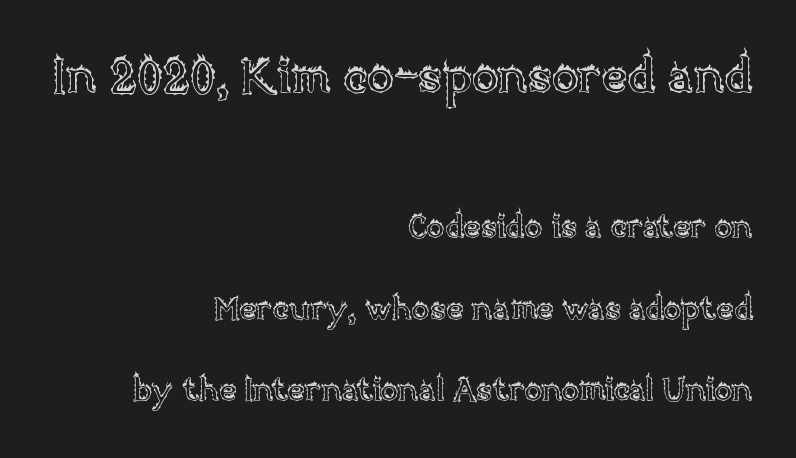
{"italic": "no", "width": "normal", "x_height": "large", "monospaced": "no", "underline": "no", "align": "right", "line_spacing": "loose", "line_spacing_ratio": 2.48, "letter_spacing": "normal", "letter_spacing_em": 0.0, "larger_block": "first", "size_ratio": 1.48, "glyph_px": 49}
